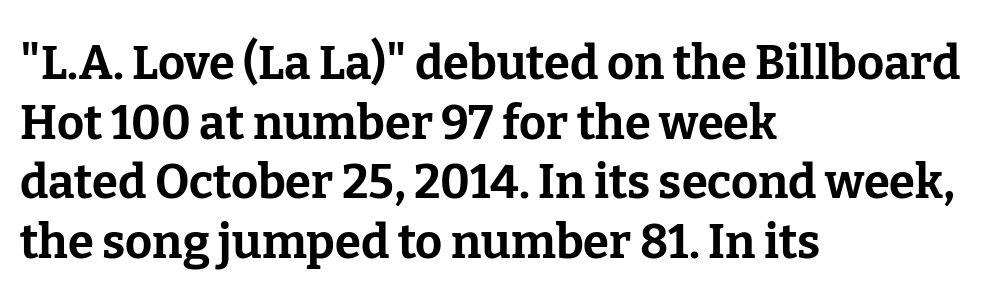
Every stem runs plumb, perpendicular to the baseline. Glyph-to-glyph distance matches everyday printed text. What kind of face is this? One with serifs. The setting favours the left margin, as ordinary paragraphs usually do. Do the characters align in a grid? No, the font is proportional.
